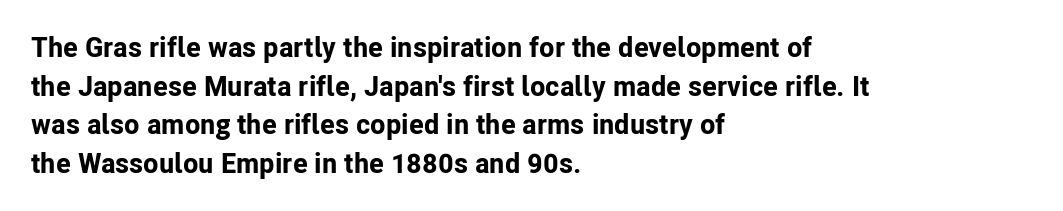
Decoration check: the copy has no underline. The typesetting leans heavy: a genuine bold. Is the block centered? No — it sits flush against the left margin. Horizontal bands of white between lines are of average thickness.
